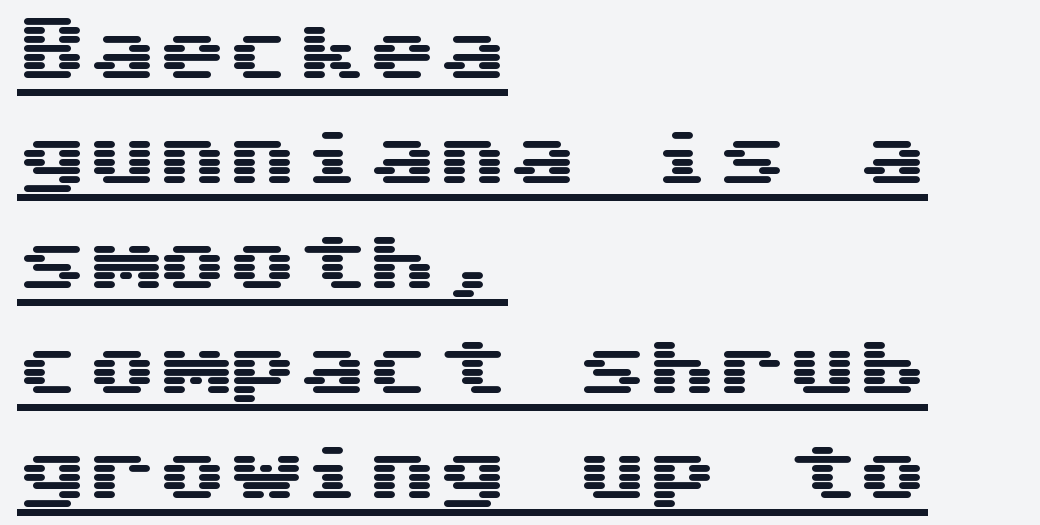
How would I describe the line gaps? Plain and ordinary. The face used here appears with an underline applied. The glyphs in this specimen are sans serif. Looks like terminal output: every glyph gets an equal slot. These lines keep a tight, regular rhythm from letter to letter.
